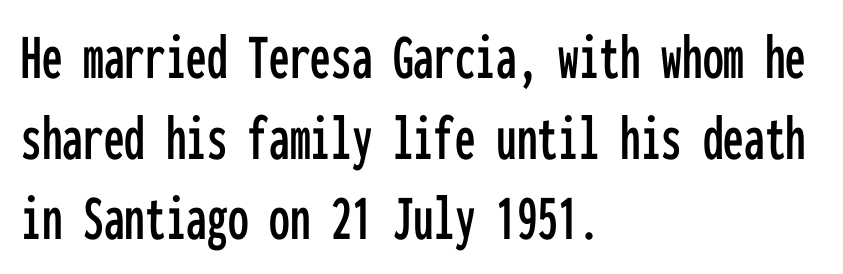
{"serif": "no", "italic": "no", "width": "condensed", "stroke_contrast": "low", "x_height": "medium", "monospaced": "yes", "underline": "no", "align": "left", "line_spacing_ratio": 1.22, "letter_spacing": "normal", "letter_spacing_em": 0.0, "glyph_px": 66}
